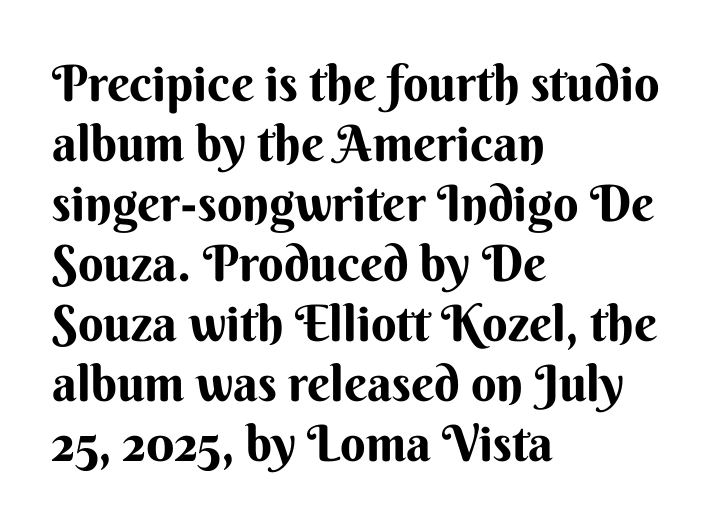
The image shows 50 px bold sans-serif type, upright; set left-aligned, line spacing 1.2x, normal letter spacing, not underlined; medium stroke contrast and a small x-height.
